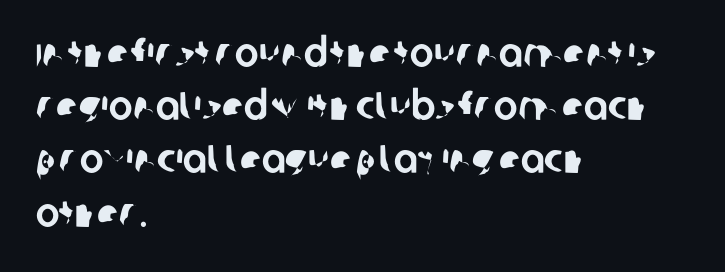
The image shows 40 px sans-serif type; set left-aligned, normal line spacing (1.33x), normal letter spacing, not underlined; low stroke contrast and a large x-height.
